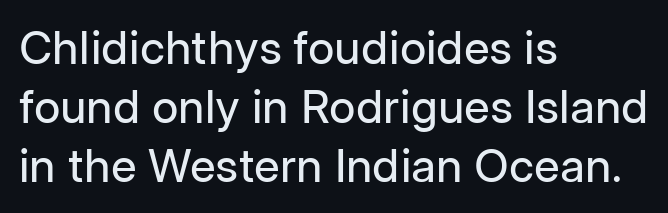
{"serif": "no", "italic": "no", "bold": "no", "weight": "regular", "width": "normal", "stroke_contrast": "low", "x_height": "medium", "monospaced": "no", "underline": "no", "align": "left", "line_spacing": "normal", "line_spacing_ratio": 1.28, "letter_spacing": "normal", "letter_spacing_em": 0.0, "glyph_px": 46}
